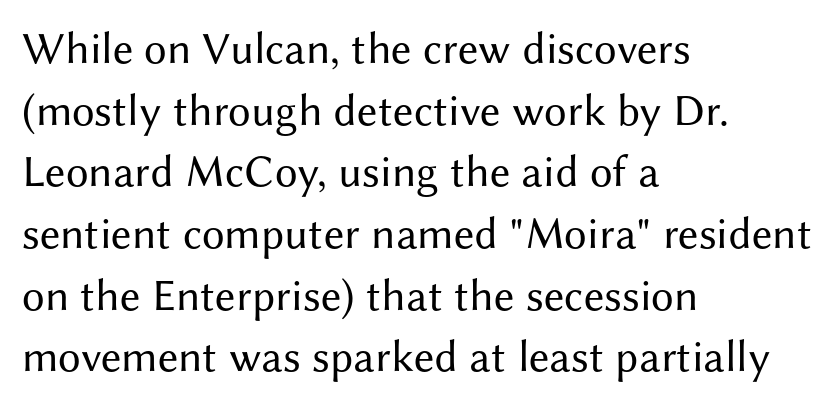
The gap between lines stays unmarked. Is this a sans? Yes — the strokes have no serifs. The passage shown stacks its lines at a standard gap. In terms of posture, this sample is upright. Weight: not bold — regular or lighter.
